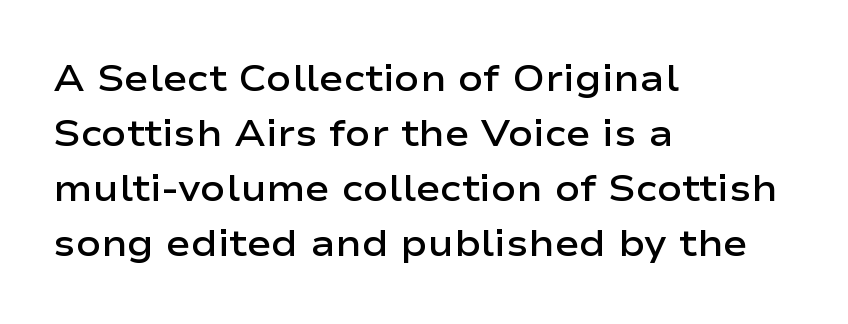
Q: Is the text bold? A: Semi-bold.
Q: Is the text italic (slanted)? A: No, it is upright.
Q: Is the typeface a serif or a sans-serif typeface? A: Sans-serif.
Q: Is the text underlined? A: No.
Q: How is the paragraph aligned? A: Left-aligned.
Q: Is the spacing between letters normal or unusually wide? A: Normal.
Q: Is the spacing between lines tight, normal or loose? A: Normal.
Q: Width (condensed, normal, or wide)? A: Wide.
Q: Stroke contrast? A: Low.
Q: x-height? A: Medium.
Q: Monospaced? A: No.
